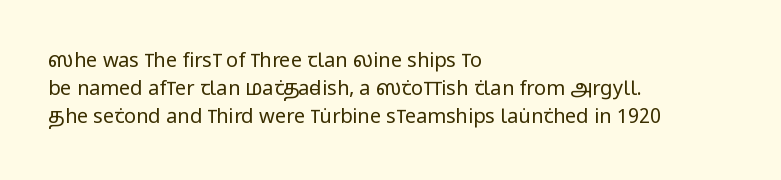
The image shows 20 px text type, upright; set left-aligned, normal line spacing (1.4x), normal letter spacing, not underlined.
